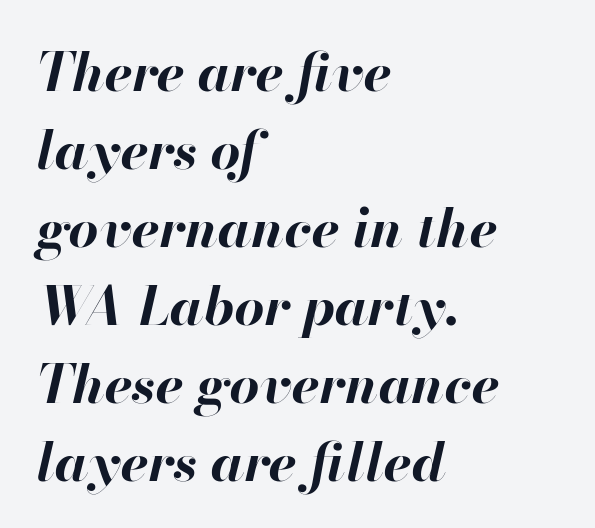
Anything drawn beneath the words? Only blank space. The lines are quadded left. The typography opts for an oblique posture over an upright one. What weight is shown? A full bold with thick strokes. Baseline-to-baseline distance is the conventional proportion of letter height.
